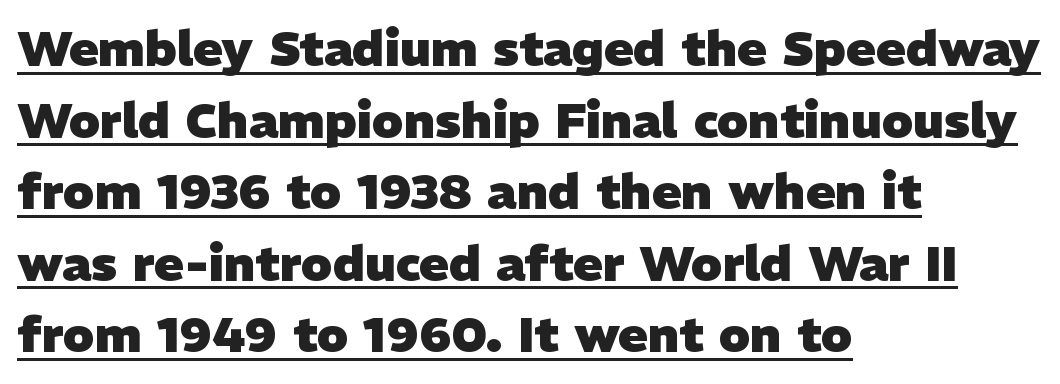
A classic flush-left, rag-right setting is used for this passage. Is this a fixed-width face? No — the glyphs have proportional, varying widths. You can see a thin bar hugging the bottom of the glyphs. Note: no serifs on the glyphs.
